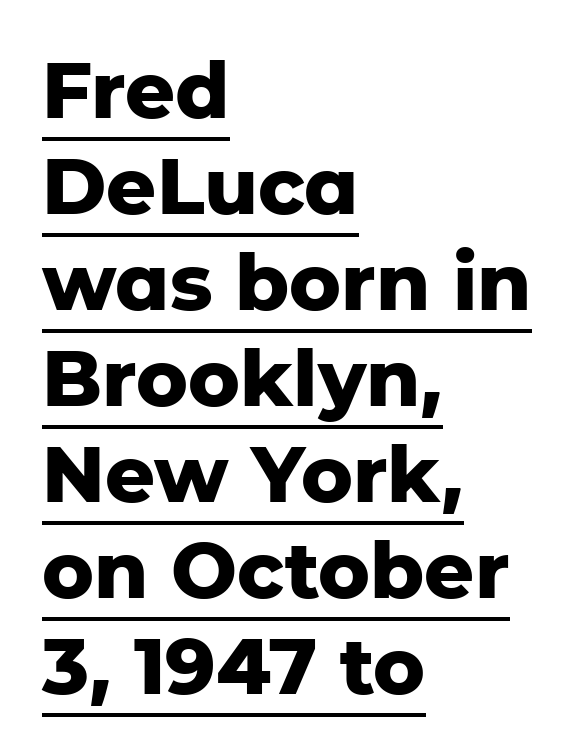
Q: Is the text bold? A: Yes.
Q: Is the text italic (slanted)? A: No, it is upright.
Q: Is the typeface a serif or a sans-serif typeface? A: Sans-serif.
Q: Is the text underlined? A: Yes.
Q: How is the paragraph aligned? A: Left-aligned.
Q: Is the spacing between letters normal or unusually wide? A: Normal.
Q: Width (condensed, normal, or wide)? A: Normal.
Q: Stroke contrast? A: Low.
Q: x-height? A: Medium.
Q: Monospaced? A: No.
